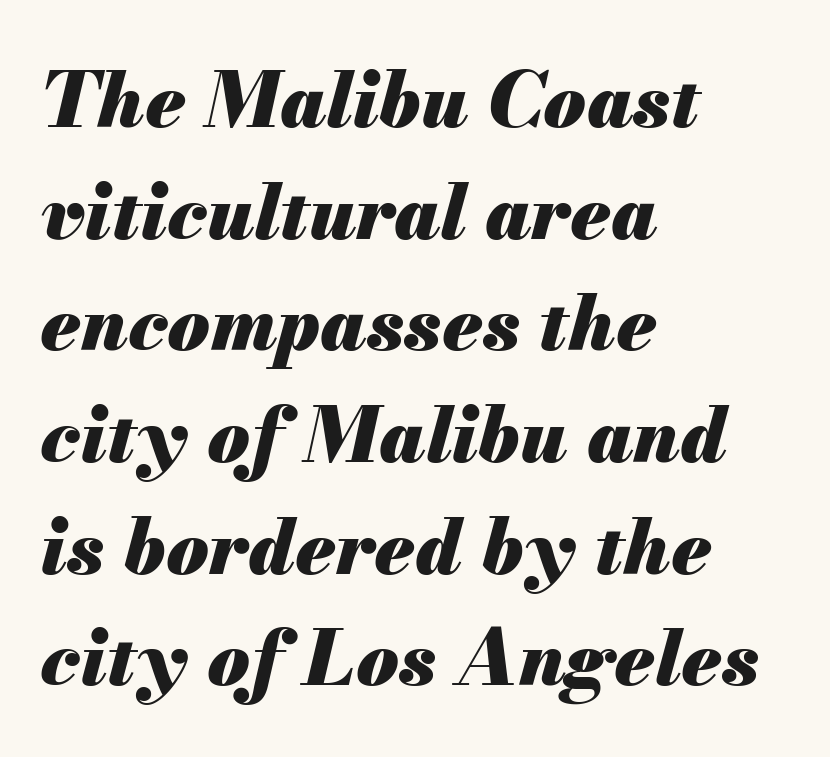
Q: Is the text bold? A: Yes.
Q: Is the text italic (slanted)? A: Yes, it leans right by about 13 degrees.
Q: Is the text underlined? A: No.
Q: How is the paragraph aligned? A: Left-aligned.
Q: Is the spacing between letters normal or unusually wide? A: Normal.
Q: Is the spacing between lines tight, normal or loose? A: Normal.
Q: Width (condensed, normal, or wide)? A: Normal.
Q: Stroke contrast? A: Medium.
Q: x-height? A: Small.
Q: Monospaced? A: No.
